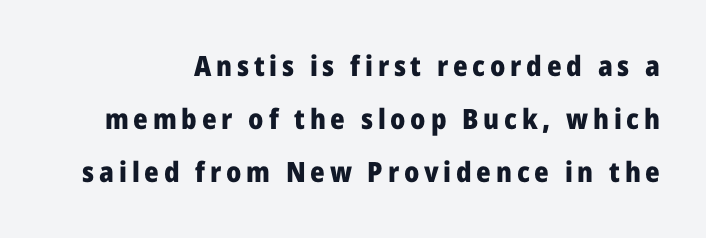
Designer's note — italics off, roman on. Do the characters align in a grid? No, the font is proportional. Glance below the letters and you will spot only blank space. The glyphs in this specimen are sans serif. I'd describe the lettering as bold — thick and assertive.
